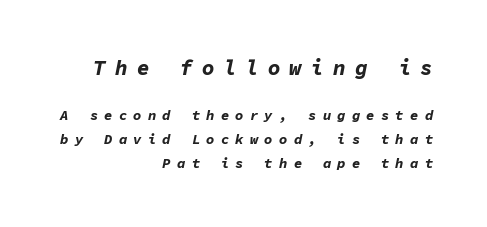
These lines have a slow, spaced-out rhythm from letter to letter. Underline: absent. The font's italic variant was chosen for this text. This block has exactly the height ordinary leading produces.
